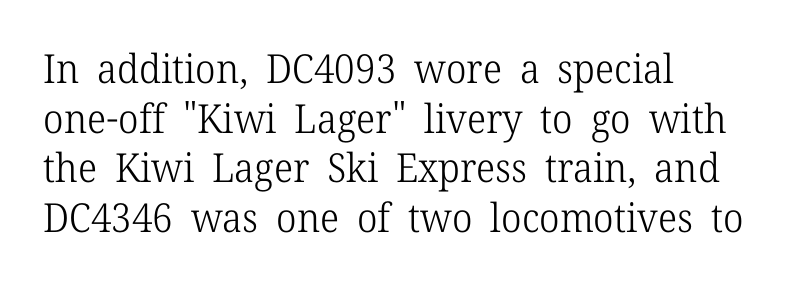
Glance below the letters and you will spot only blank space. It's the straight-up-and-down kind of type. The passage shown is not bold in any degree. No extra tracking has been applied to these lines.
